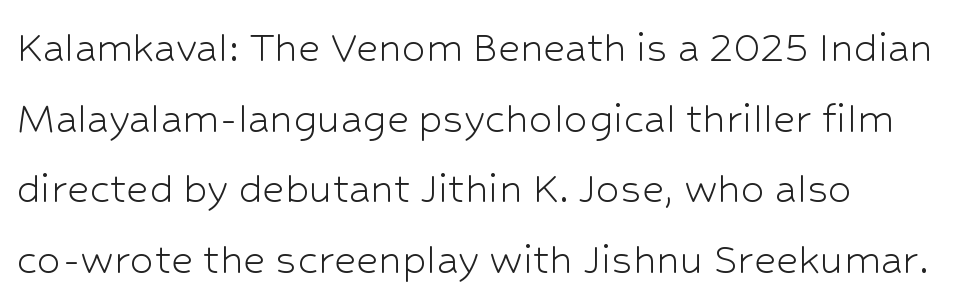
One glance says typical: line gaps are just what's usual. The area under the type is left untouched. Proportional: the letters do not fall into vertical columns. The font sits on the lighter half of the weight spectrum, regular included. Characters remain perfectly vertical along every line.
